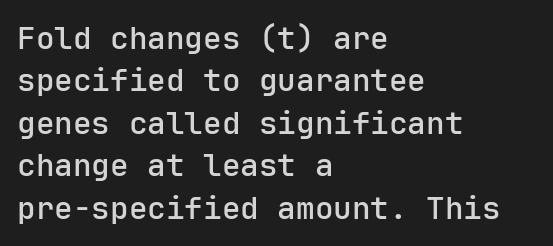
The rag falls on the right side of this text block. Normally led — the rows are evenly, conventionally spaced. Type without underlining. The rendering shows plain stroke endings on the letterforms — a sans-serif design. Each word holds together tightly as a unit, with standard inter-letter gaps.
